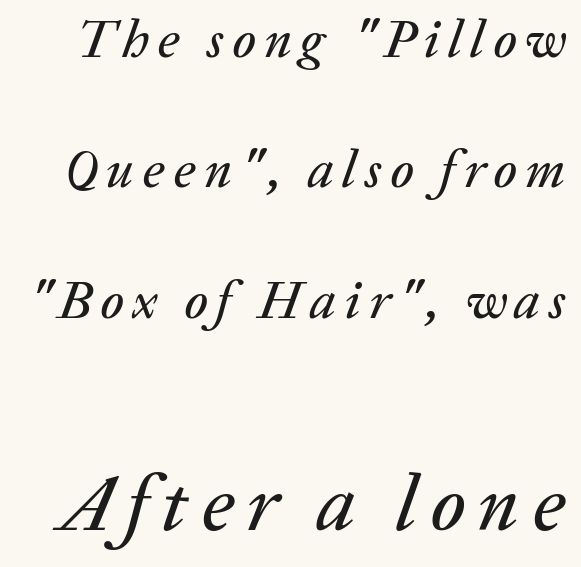
{"italic": "yes", "lean": "right", "slant_degrees": 20, "width": "normal", "stroke_contrast": "low", "x_height": "medium", "monospaced": "no", "underline": "no", "line_spacing": "loose", "line_spacing_ratio": 2.46, "larger_block": "second", "size_ratio": 1.49, "glyph_px": 79}
